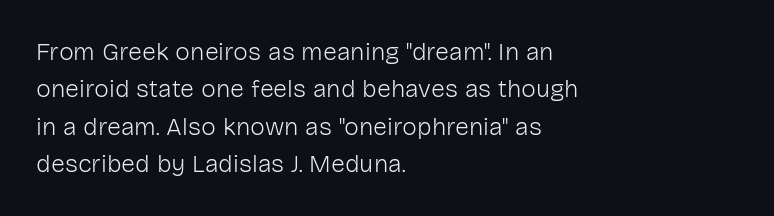
In CSS terms this would be text-align: left. Descenders are the only things crossing below the line. One glance says typical: line gaps are just what's usual. This is the regular roman posture of the typeface.
